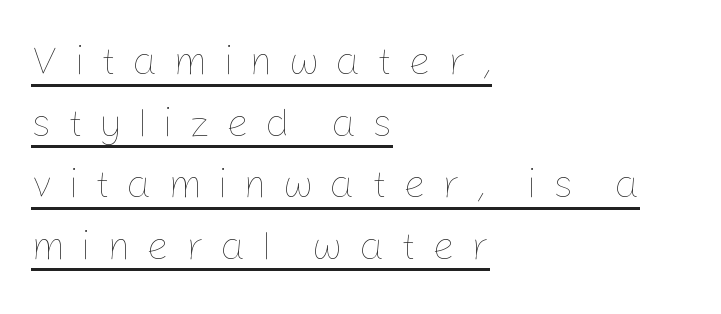
{"italic": "no", "bold": "no", "weight": "thin", "width": "normal", "stroke_contrast": "low", "x_height": "medium", "monospaced": "no", "underline": "yes", "align": "left", "line_spacing": "normal", "line_spacing_ratio": 1.54, "letter_spacing": "wide", "letter_spacing_em": 0.4, "glyph_px": 40}
